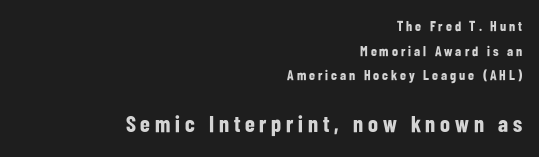
The image shows 23 px bold type, upright; set right-aligned, line spacing 1.76x, unusually wide letter spacing (+0.21 em), not underlined; the second (bottom) block is 1.64x larger.
